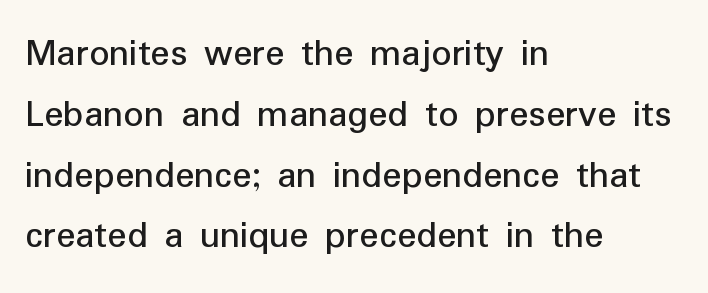
{"serif": "no", "italic": "no", "width": "normal", "stroke_contrast": "low", "x_height": "medium", "monospaced": "no", "underline": "no", "align": "left", "line_spacing": "normal", "line_spacing_ratio": 1.52, "letter_spacing": "normal", "letter_spacing_em": 0.0, "glyph_px": 40}
